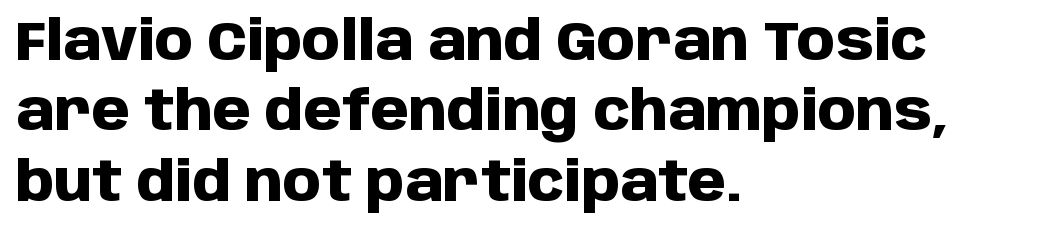
{"serif": "no", "italic": "no", "bold": "yes", "weight": "heavy", "width": "normal", "stroke_contrast": "low", "x_height": "large", "monospaced": "no", "underline": "no", "align": "left", "line_spacing": "normal", "line_spacing_ratio": 1.28, "letter_spacing": "normal", "letter_spacing_em": 0.0, "glyph_px": 55}
